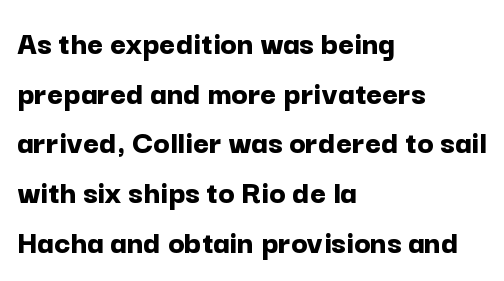
The image shows 34 px bold sans-serif type, upright; set left-aligned, normal line spacing (1.46x), normal letter spacing, not underlined; low stroke contrast and a medium x-height.
